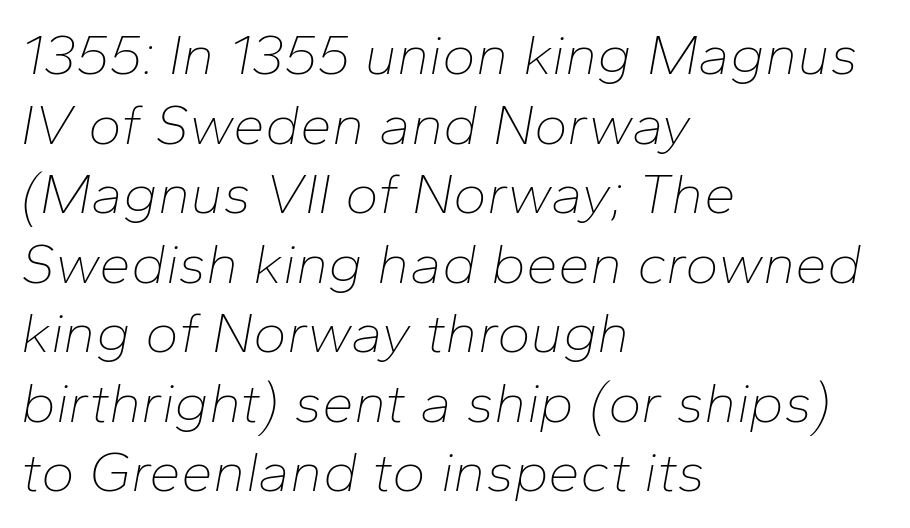
The image shows 57 px thin type, italic (leaning right); set left-aligned, line spacing 1.22x, normal letter spacing, not underlined; low stroke contrast and a medium x-height.
